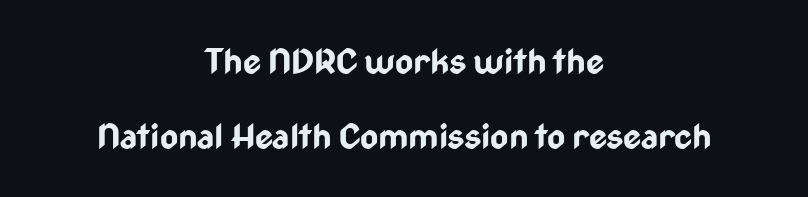
The image shows 35 px bold, condensed sans-serif type, upright; set centered, loose line spacing (2.14x), normal letter spacing, not underlined; low stroke contrast and a medium x-height.
